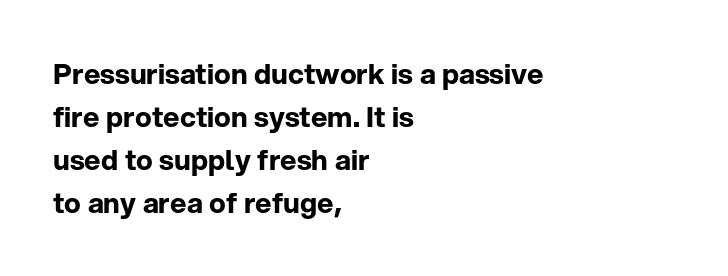
The image shows 28 px bold sans-serif type, upright; set left-aligned, normal line spacing (1.53x), normal letter spacing, not underlined; low stroke contrast and a medium x-height.
